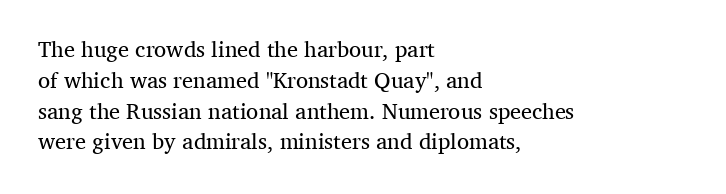
Summary of vertical rhythm: regular, with standard interline spacing. Short note: letters normally spaced. The font's upright variant was chosen for this text. Casual observation: everything's shoved over to the left.
